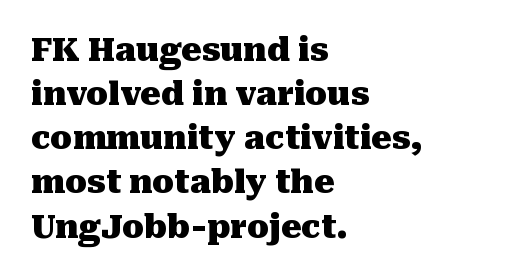
The image shows 32 px heavy serif type, upright; set left-aligned, normal line spacing (1.38x), normal letter spacing, not underlined; medium stroke contrast and a medium x-height.
